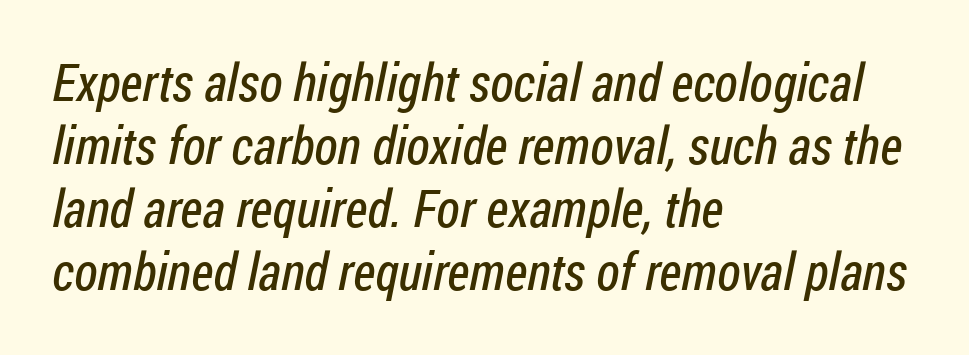
Look at the bottom of the vertical strokes: they stop flat, with no serifs. The lines are quadded left. Letter spacing: default. Is this a fixed-width face? No — the glyphs have proportional, varying widths. Lines of text with bare space underneath.
